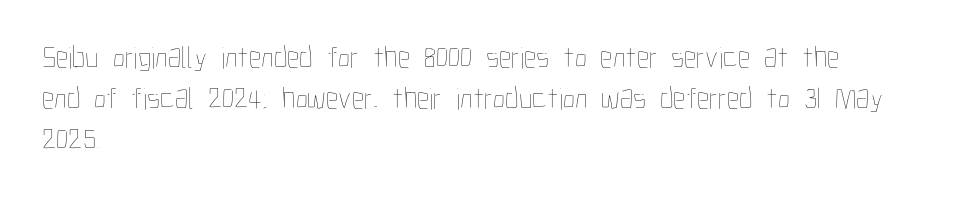
Stroke thickness stays within the range of a standard reading face or lighter. This rendering uses left alignment, leaving the right contour irregular. Bare-footed words on every line. Note the varied advance widths — an 'i' is clearly narrower than an 'm'.
